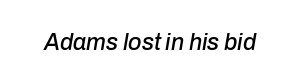
The image shows 23 px text type, italic (leaning right); set normal letter spacing, not underlined.
